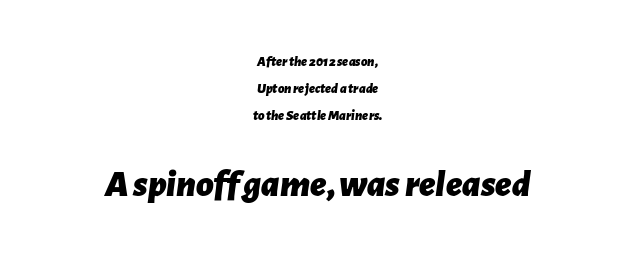
{"italic": "yes", "lean": "right", "slant_degrees": 7, "bold": "yes", "weight": "bold", "width": "normal", "stroke_contrast": "low", "x_height": "medium", "monospaced": "no", "underline": "no", "align": "center", "line_spacing": "loose", "line_spacing_ratio": 1.93, "letter_spacing": "normal", "letter_spacing_em": 0.0, "larger_block": "second", "size_ratio": 2.71, "glyph_px": 38}
